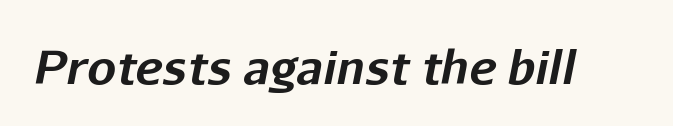
The image shows 46 px bold type, italic (leaning right); set normal letter spacing, not underlined; low stroke contrast and a medium x-height.
